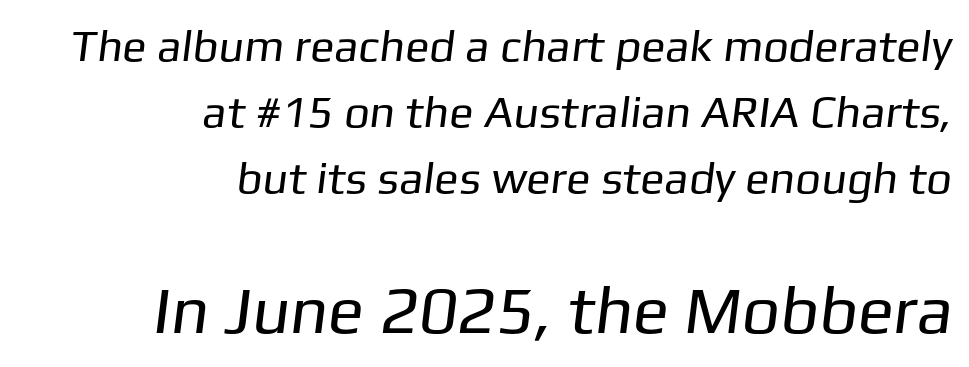
The image shows 67 px regular-weight sans-serif type; set right-aligned, normal line spacing (1.47x), normal letter spacing, not underlined; the second (bottom) block is 1.49x larger; low stroke contrast and a medium x-height.
